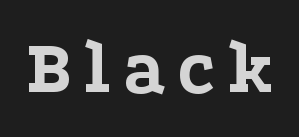
Q: Is the text bold? A: Yes.
Q: Is the text italic (slanted)? A: No, it is upright.
Q: Is the typeface a serif or a sans-serif typeface? A: Serif.
Q: Is the text underlined? A: No.
Q: Width (condensed, normal, or wide)? A: Wide.
Q: Stroke contrast? A: Low.
Q: x-height? A: Medium.
Q: Monospaced? A: No.
